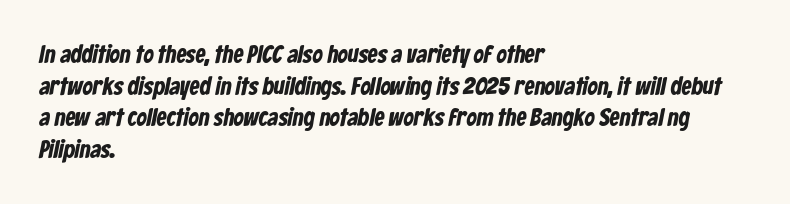
The image shows 25 px text type; set left-aligned, normal line spacing (1.27x), normal letter spacing, not underlined.
